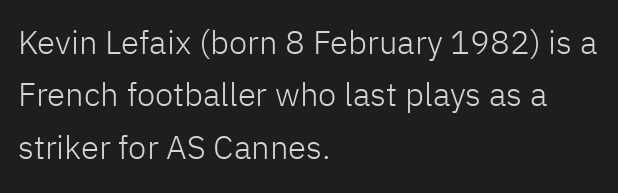
Q: Is the text bold? A: No.
Q: Is the text italic (slanted)? A: No, it is upright.
Q: Is the typeface a serif or a sans-serif typeface? A: Sans-serif.
Q: Is the text underlined? A: No.
Q: How is the paragraph aligned? A: Left-aligned.
Q: Is the spacing between letters normal or unusually wide? A: Normal.
Q: Is the spacing between lines tight, normal or loose? A: Normal.
Q: Width (condensed, normal, or wide)? A: Normal.
Q: Stroke contrast? A: Low.
Q: x-height? A: Medium.
Q: Monospaced? A: No.
